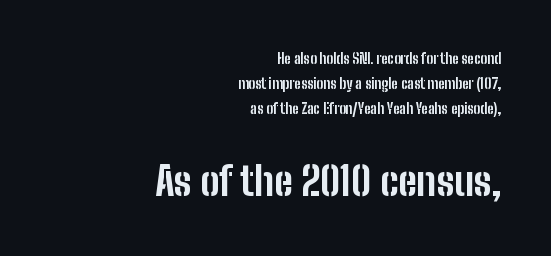
{"serif": "no", "italic": "no", "bold": "yes", "weight": "bold", "width": "condensed", "stroke_contrast": "low", "x_height": "medium", "monospaced": "no", "underline": "no", "align": "right", "line_spacing_ratio": 1.77, "letter_spacing": "normal", "letter_spacing_em": 0.0, "larger_block": "second", "size_ratio": 2.86, "glyph_px": 40}
